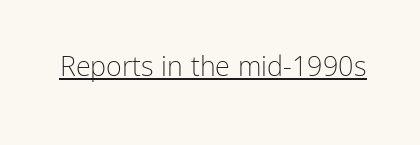
Vertical stems look standard width or narrower in stroke. This sample carries an underscore along the baseline area. Notice how the stems are strictly vertical — no italics here. Spacing between characters is what you'd get straight out of the box.
